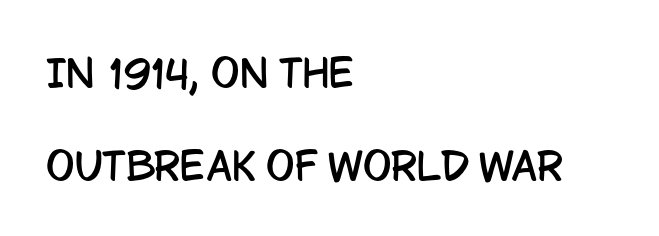
Q: Is the text italic (slanted)? A: No, it is upright.
Q: Is the typeface a serif or a sans-serif typeface? A: Sans-serif.
Q: Is the text underlined? A: No.
Q: How is the paragraph aligned? A: Left-aligned.
Q: Is the spacing between letters normal or unusually wide? A: Normal.
Q: Is the spacing between lines tight, normal or loose? A: Loose.
Q: Width (condensed, normal, or wide)? A: Condensed.
Q: Stroke contrast? A: Low.
Q: x-height? A: Large.
Q: Monospaced? A: No.
